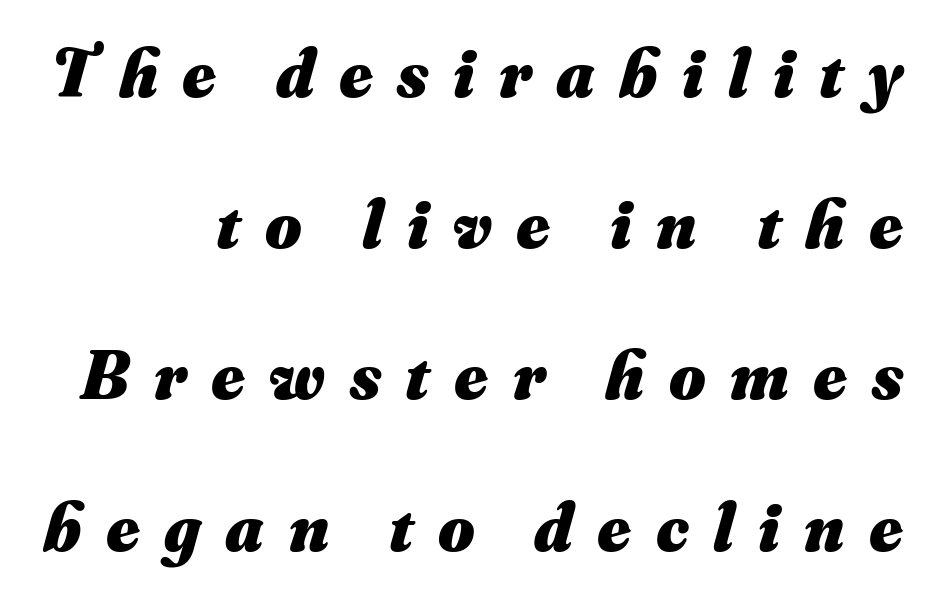
Q: Is the text bold? A: Yes.
Q: Is the text italic (slanted)? A: Yes, it leans right by about 16 degrees.
Q: Is the text underlined? A: No.
Q: Is the spacing between letters normal or unusually wide? A: Unusually wide.
Q: Is the spacing between lines tight, normal or loose? A: Loose.
Q: Width (condensed, normal, or wide)? A: Normal.
Q: Stroke contrast? A: Medium.
Q: x-height? A: Small.
Q: Monospaced? A: No.
